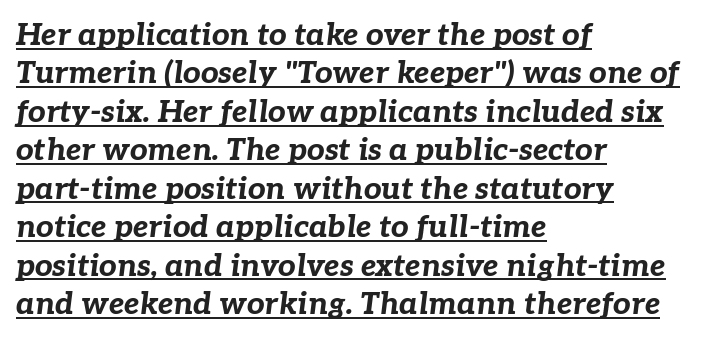
Q: Is the text bold? A: Yes.
Q: Is the text italic (slanted)? A: Yes, it leans right by about 7 degrees.
Q: Is the text underlined? A: Yes.
Q: How is the paragraph aligned? A: Left-aligned.
Q: Is the spacing between letters normal or unusually wide? A: Normal.
Q: Width (condensed, normal, or wide)? A: Normal.
Q: Stroke contrast? A: Low.
Q: x-height? A: Medium.
Q: Monospaced? A: No.
